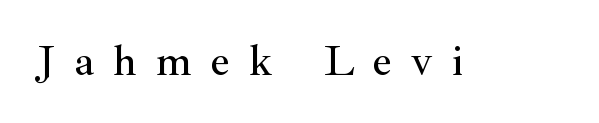
Q: Is the text italic (slanted)? A: No, it is upright.
Q: Is the typeface a serif or a sans-serif typeface? A: Serif.
Q: Is the text underlined? A: No.
Q: Is the spacing between letters normal or unusually wide? A: Unusually wide.
Q: Width (condensed, normal, or wide)? A: Normal.
Q: Stroke contrast? A: Medium.
Q: x-height? A: Small.
Q: Monospaced? A: No.
